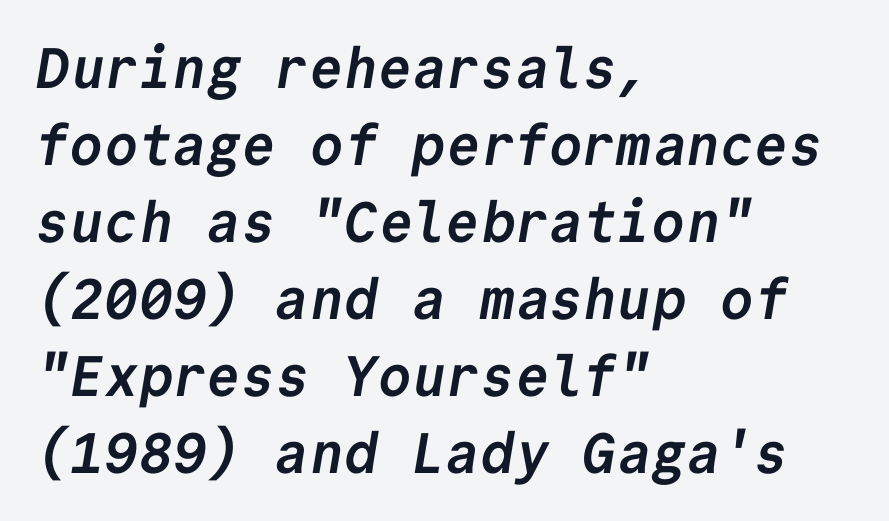
{"serif": "no", "bold": "yes", "weight": "semibold", "width": "normal", "stroke_contrast": "low", "x_height": "medium", "monospaced": "yes", "underline": "no", "align": "left", "line_spacing": "normal", "line_spacing_ratio": 1.35, "letter_spacing": "normal", "letter_spacing_em": 0.0, "glyph_px": 57}
